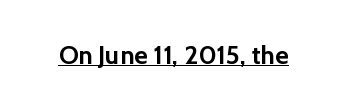
The image shows 26 px bold type, upright; set normal letter spacing, underlined.
